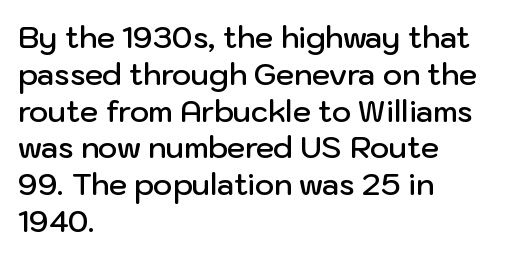
Q: Is the text bold? A: Semi-bold.
Q: Is the text italic (slanted)? A: No, it is upright.
Q: Is the typeface a serif or a sans-serif typeface? A: Sans-serif.
Q: Is the text underlined? A: No.
Q: How is the paragraph aligned? A: Left-aligned.
Q: Is the spacing between letters normal or unusually wide? A: Normal.
Q: Is the spacing between lines tight, normal or loose? A: Normal.
Q: Width (condensed, normal, or wide)? A: Normal.
Q: Stroke contrast? A: Low.
Q: x-height? A: Medium.
Q: Monospaced? A: No.
